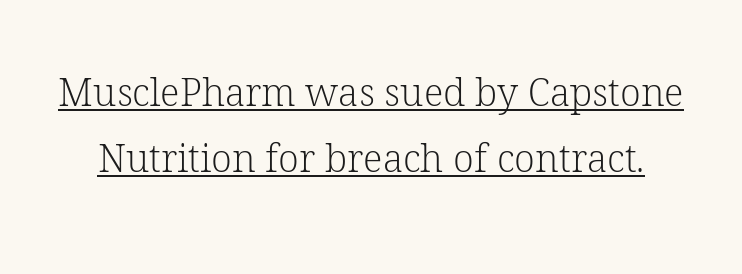
The image shows 38 px light serif type, upright; set line spacing 1.73x, normal letter spacing, underlined; low stroke contrast and a medium x-height.
